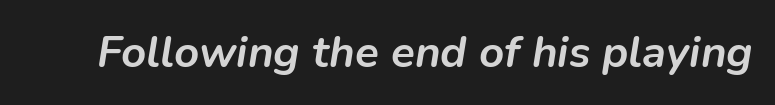
{"italic": "yes", "lean": "right", "slant_degrees": 9, "bold": "yes", "weight": "semibold", "width": "normal", "stroke_contrast": "low", "x_height": "medium", "monospaced": "no", "underline": "no", "letter_spacing": "normal", "letter_spacing_em": 0.0, "glyph_px": 44}
